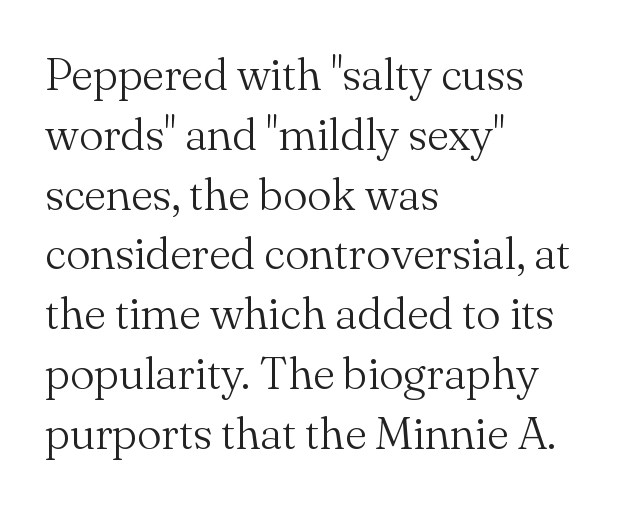
The image shows 46 px light serif type, upright; set left-aligned, normal line spacing (1.3x), normal letter spacing, not underlined; medium stroke contrast and a small x-height.
